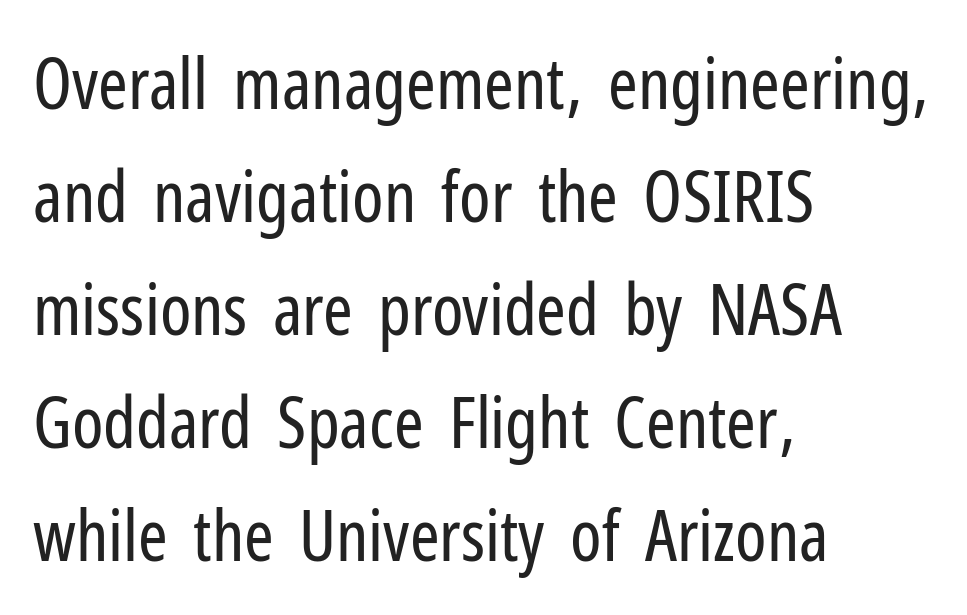
The image shows 71 px regular-weight, condensed sans-serif type, upright; set left-aligned, normal line spacing (1.59x), normal letter spacing, not underlined; low stroke contrast and a medium x-height.
